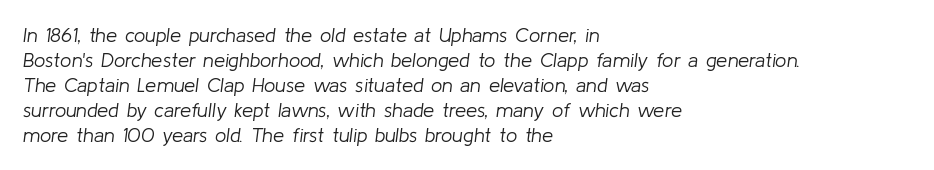
The font is comparable to plain body text, perhaps lighter. Honestly, the row spacing looks completely unremarkable. Each word holds together tightly as a unit, with standard inter-letter gaps. A student would call this left alignment; a typographer would say flush left, rag right. In terms of posture, this sample is oblique.
